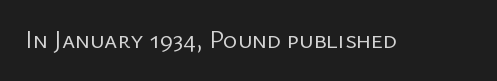
The rendering keeps characters at their native spacing. The font sits on the lighter half of the weight spectrum, regular included. Quick note: underline off. Is there any slant? The stems are plumb.
